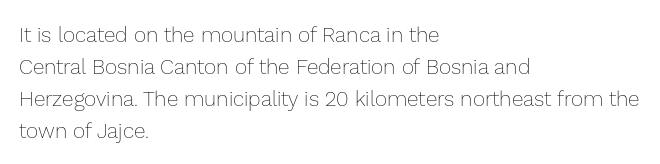
{"italic": "no", "bold": "no", "underline": "no", "align": "left", "line_spacing": "normal", "line_spacing_ratio": 1.52, "letter_spacing": "normal", "letter_spacing_em": 0.0, "glyph_px": 21}
